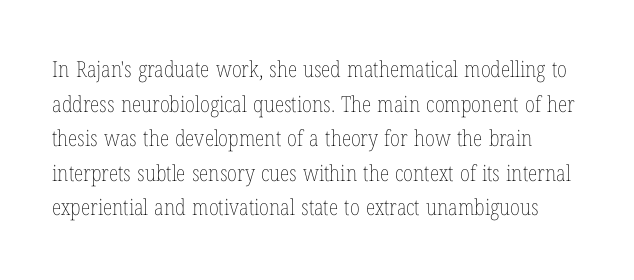
Q: Is the text bold? A: No.
Q: Is the text italic (slanted)? A: No, it is upright.
Q: Is the text underlined? A: No.
Q: Is the spacing between letters normal or unusually wide? A: Normal.
Q: Is the spacing between lines tight, normal or loose? A: Normal.
